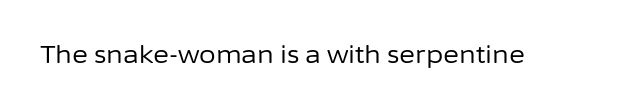
Only glyphs here, with clear space below each row. Notice how the stems are strictly vertical — no italics here. Between one letter and the next there's only the usual sliver of space. Is this a heavy cut? Hardly; it is regular or lighter.
